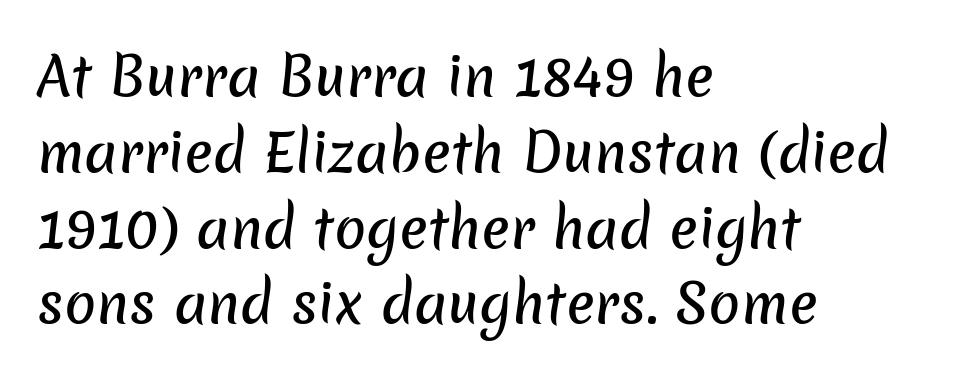
{"serif": "no", "width": "normal", "stroke_contrast": "low", "x_height": "medium", "monospaced": "no", "underline": "no", "align": "left", "line_spacing": "normal", "line_spacing_ratio": 1.43, "letter_spacing": "normal", "letter_spacing_em": 0.0, "glyph_px": 53}
